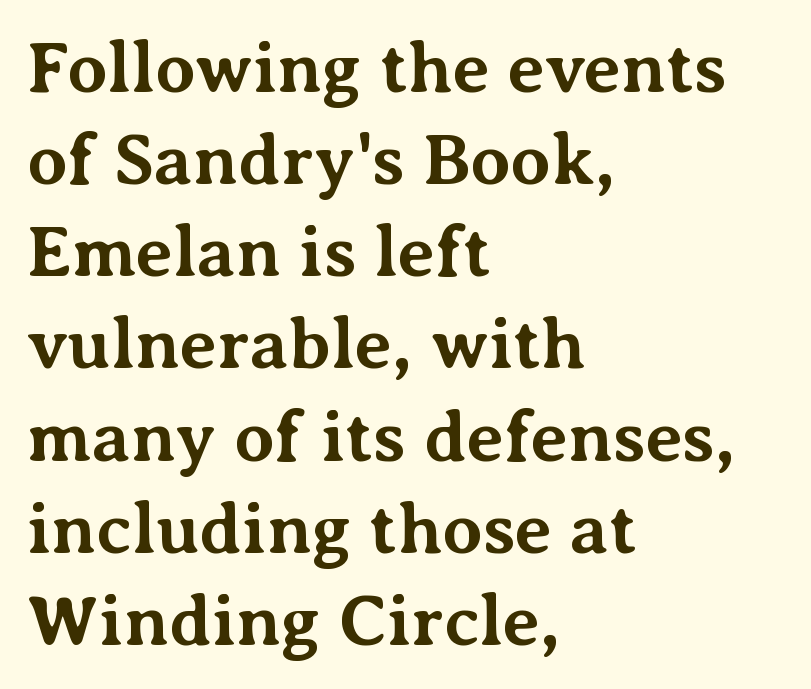
The image shows 72 px bold serif type, upright; set left-aligned, normal line spacing (1.28x), normal letter spacing, not underlined; medium stroke contrast and a medium x-height.
